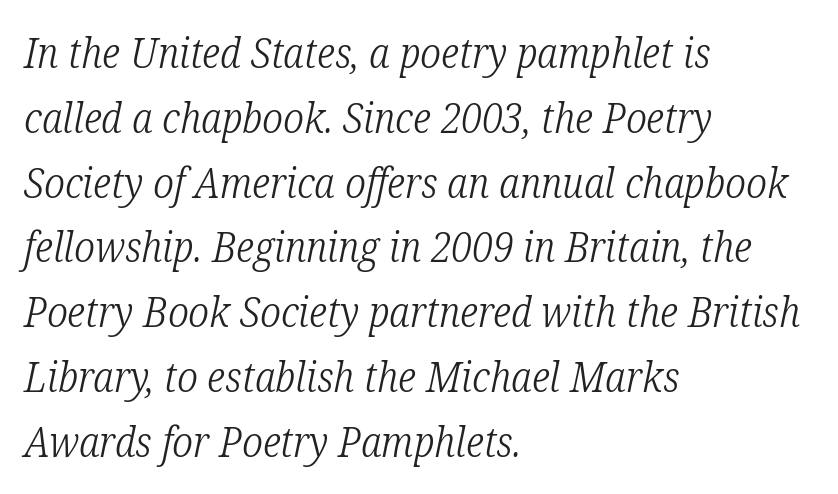
The image shows 41 px light, condensed serif type, italic (leaning right); set left-aligned, normal line spacing (1.58x), normal letter spacing, not underlined; low stroke contrast and a medium x-height.
